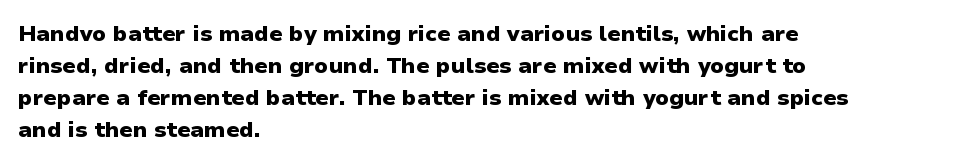
{"italic": "no", "bold": "yes", "underline": "no", "align": "left", "line_spacing": "normal", "line_spacing_ratio": 1.46, "letter_spacing": "normal", "letter_spacing_em": 0.0, "glyph_px": 22}
